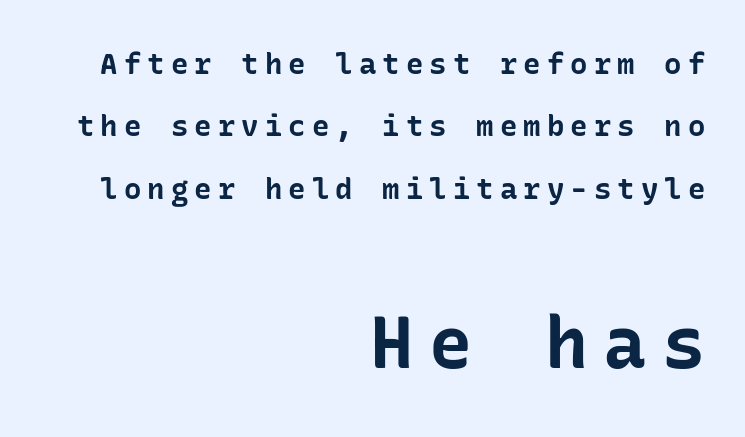
The image shows 72 px bold sans-serif type, upright; set right-aligned, loose line spacing (2.15x), unusually wide letter spacing (+0.21 em), not underlined; the second (bottom) block is 2.48x larger; low stroke contrast and a medium x-height.
